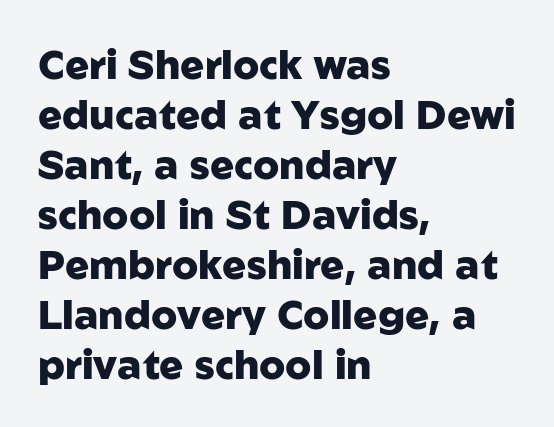
Q: Is the text bold? A: Yes.
Q: Is the text italic (slanted)? A: No, it is upright.
Q: Is the typeface a serif or a sans-serif typeface? A: Sans-serif.
Q: Is the text underlined? A: No.
Q: How is the paragraph aligned? A: Left-aligned.
Q: Is the spacing between letters normal or unusually wide? A: Normal.
Q: Is the spacing between lines tight, normal or loose? A: Normal.
Q: Width (condensed, normal, or wide)? A: Normal.
Q: Stroke contrast? A: Low.
Q: x-height? A: Medium.
Q: Monospaced? A: No.
